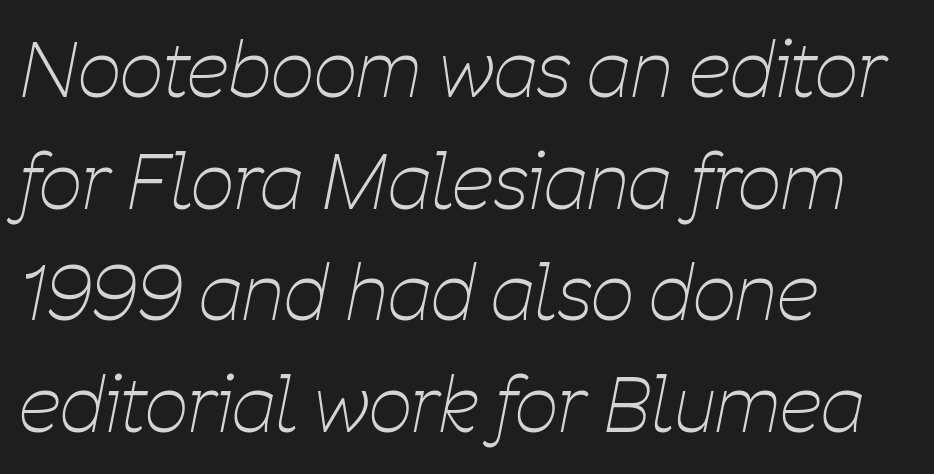
The image shows 76 px thin, condensed type, italic (leaning right); set left-aligned, normal line spacing (1.47x), normal letter spacing, not underlined; low stroke contrast and a medium x-height.
